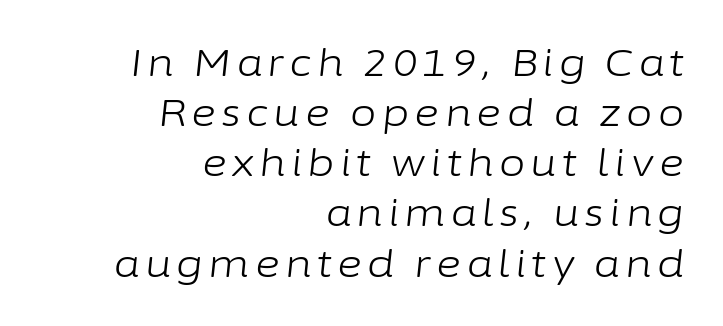
The image shows 38 px light type, italic (leaning right); set right-aligned, normal line spacing (1.32x), not underlined; low stroke contrast and a medium x-height.
